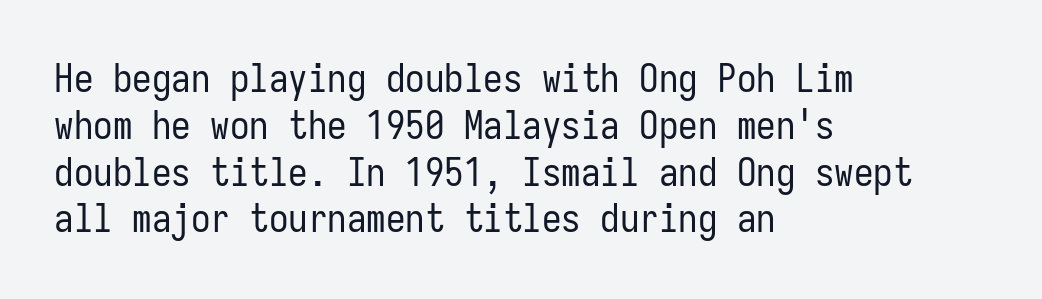
{"serif": "no", "italic": "no", "bold": "no", "weight": "regular", "width": "condensed", "stroke_contrast": "low", "x_height": "medium", "monospaced": "yes", "underline": "no", "align": "left", "line_spacing_ratio": 1.2, "letter_spacing": "normal", "letter_spacing_em": 0.0, "glyph_px": 39}
